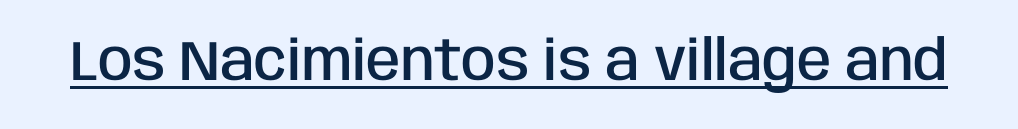
The image shows 56 px semibold, condensed sans-serif type, upright; set normal letter spacing, underlined; low stroke contrast and a large x-height.
